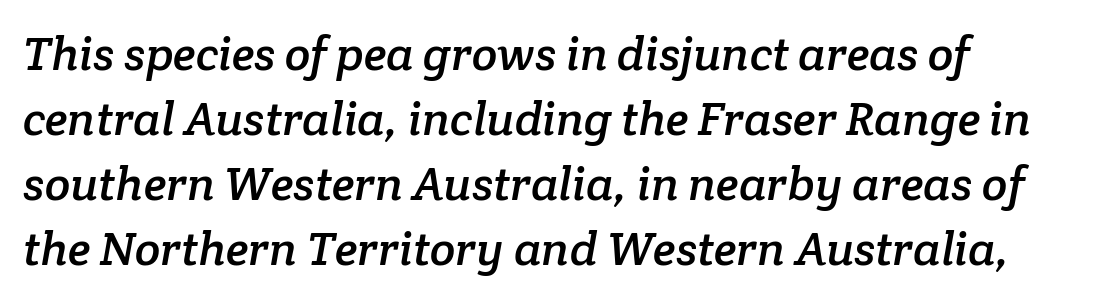
The image shows 47 px serif type; set left-aligned, normal line spacing (1.38x), normal letter spacing, not underlined; low stroke contrast and a medium x-height.
